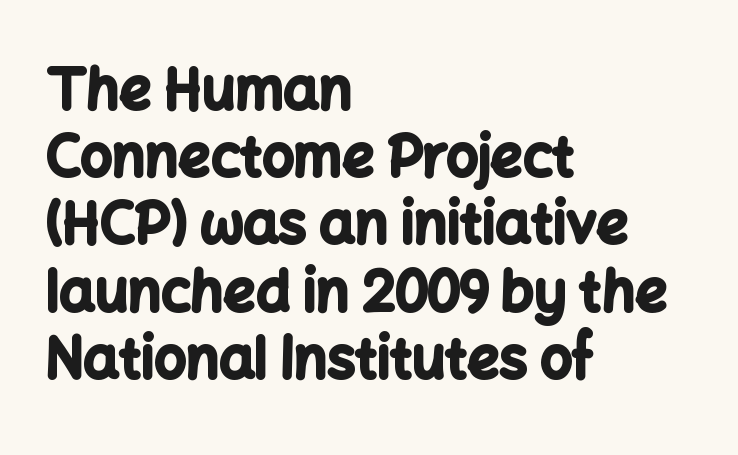
The image shows 56 px bold sans-serif type, upright; set left-aligned, line spacing 1.2x, normal letter spacing, not underlined; low stroke contrast and a medium x-height.
